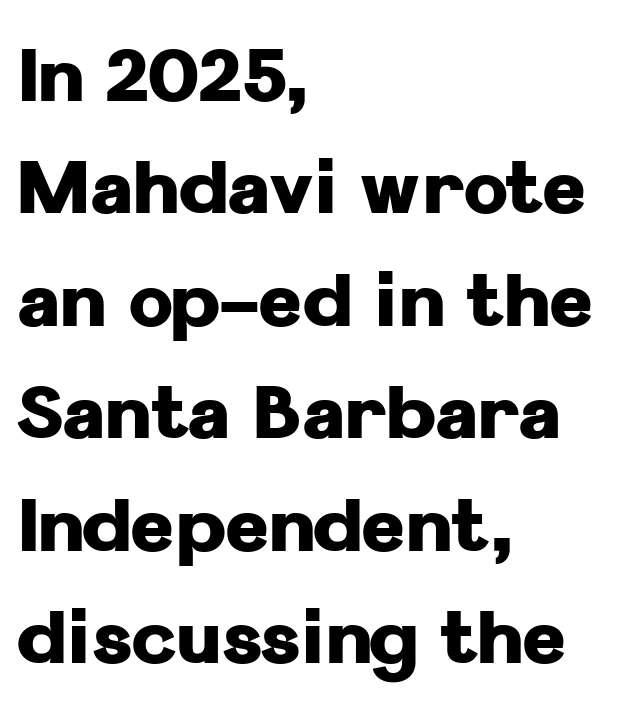
Only glyphs here, with clear space below each row. Observe the ordinary spacing: letters are neighbours, not strangers. This rendering employs a face without finishing strokes, i.e., a sans-serif. A typesetter would mark this as roman, not italic. You could not count columns in this text — the font is proportionally spaced.
